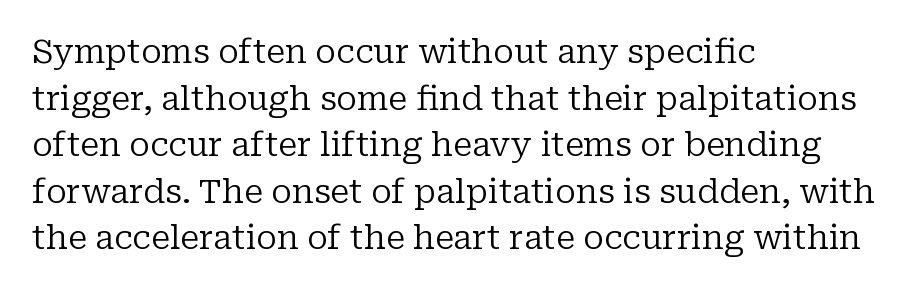
The image shows 33 px regular-weight serif type, upright; set left-aligned, normal line spacing (1.41x), normal letter spacing, not underlined; low stroke contrast and a medium x-height.
